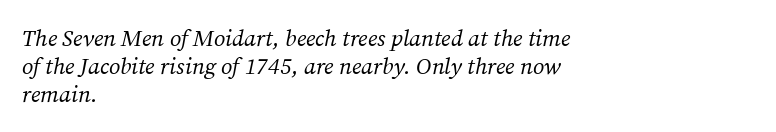
{"italic": "yes", "lean": "right", "slant_degrees": 12, "bold": "no", "underline": "no", "align": "left", "line_spacing_ratio": 1.21, "letter_spacing": "normal", "letter_spacing_em": 0.0, "glyph_px": 23}
